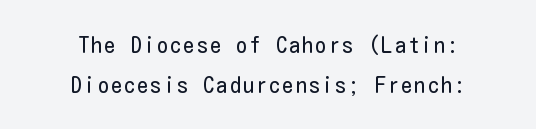
Q: Is the text bold? A: No.
Q: Is the text italic (slanted)? A: No, it is upright.
Q: Is the text underlined? A: No.
Q: How is the paragraph aligned? A: Centered.
